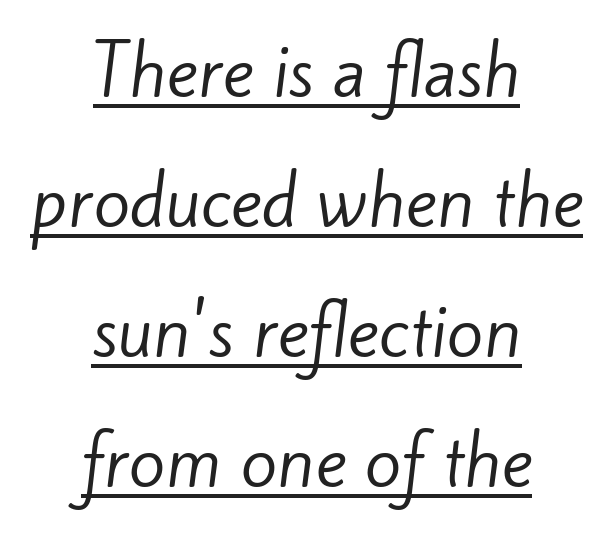
These lines stand farther apart than default settings would place them. Type style note: lacks serifs. Is the stroke heavy? The answer is a plain regular-or-lighter. Character widths vary here, with narrow letters taking less room than wide ones. Descenders here cross a horizontal rule under the line.
